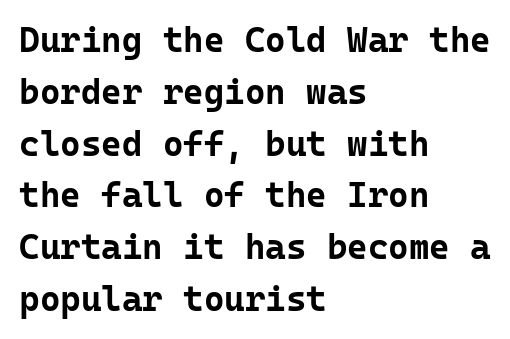
The passage is arranged the way most books set body copy — flush left. These lines are rendered in a fixed-pitch font. The characters look thick and weighty, a clear bold. One glance says typical: line gaps are just what's usual.
